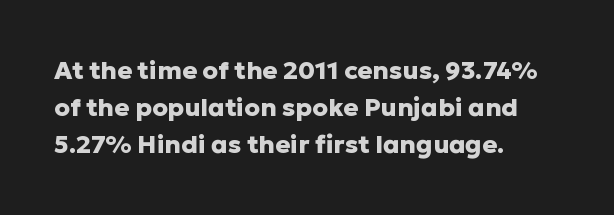
{"italic": "no", "bold": "yes", "underline": "no", "align": "left", "line_spacing": "normal", "line_spacing_ratio": 1.49, "letter_spacing": "normal", "letter_spacing_em": 0.0, "glyph_px": 25}
